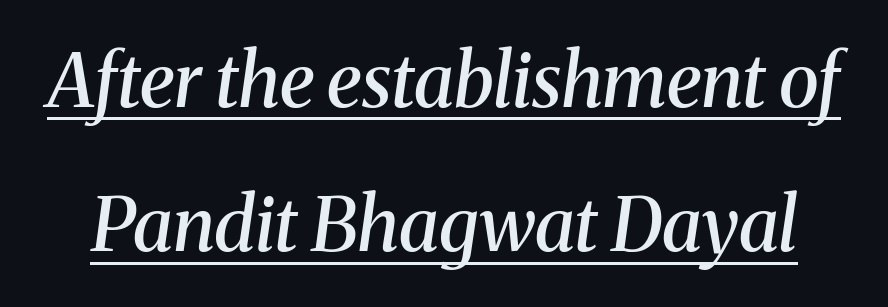
Q: Is the text bold? A: Semi-bold.
Q: Is the text italic (slanted)? A: Yes, it leans right by about 8 degrees.
Q: Is the typeface a serif or a sans-serif typeface? A: Serif.
Q: Is the text underlined? A: Yes.
Q: Is the spacing between letters normal or unusually wide? A: Normal.
Q: Is the spacing between lines tight, normal or loose? A: Loose.
Q: Width (condensed, normal, or wide)? A: Normal.
Q: Stroke contrast? A: Medium.
Q: x-height? A: Medium.
Q: Monospaced? A: No.
